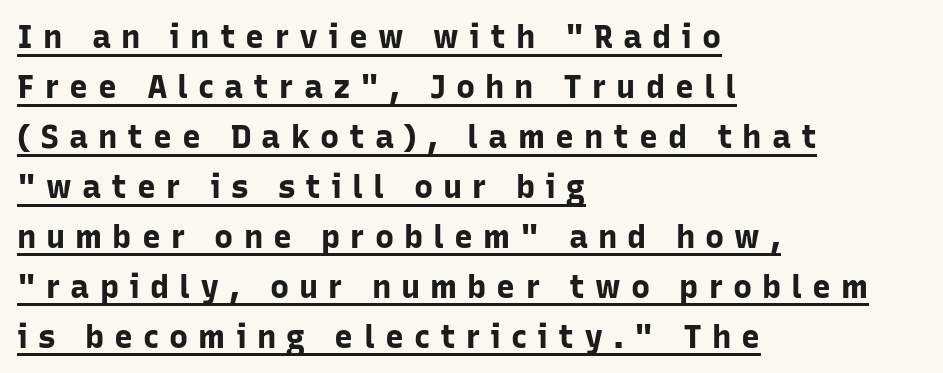
{"serif": "no", "italic": "no", "bold": "yes", "weight": "bold", "width": "normal", "stroke_contrast": "low", "x_height": "medium", "monospaced": "no", "underline": "yes", "align": "left", "line_spacing": "normal", "line_spacing_ratio": 1.56, "letter_spacing": "wide", "letter_spacing_em": 0.31, "glyph_px": 32}
